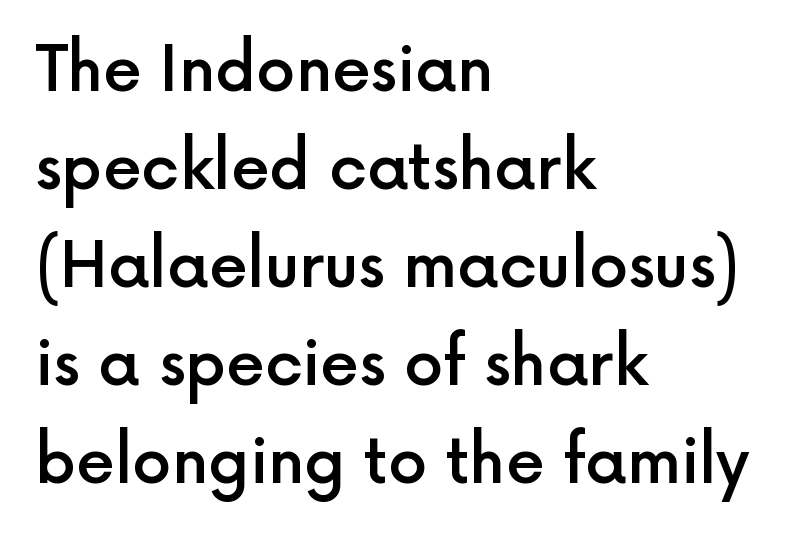
The image shows 62 px semibold sans-serif type, upright; set left-aligned, normal line spacing (1.58x), normal letter spacing, not underlined; a medium x-height.
